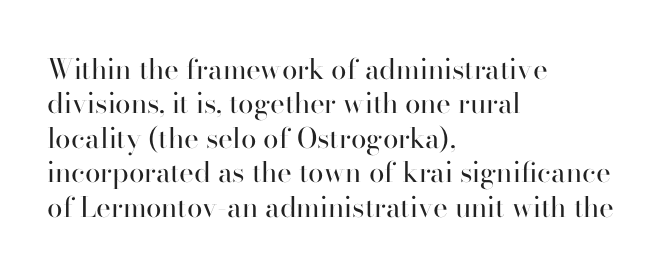
The image shows 28 px regular-weight serif type, upright; set left-aligned, line spacing 1.23x, normal letter spacing, not underlined; high stroke contrast and a small x-height.
